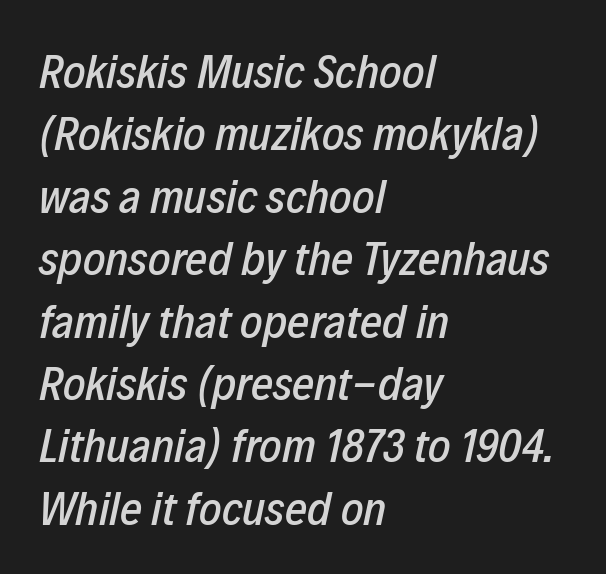
Baseline-to-baseline distance is the conventional proportion of letter height. The area under the type is left untouched. Looks like regular typesetting: each glyph gets only the width it needs. Words appear dense and cohesive because spacing is normal.
